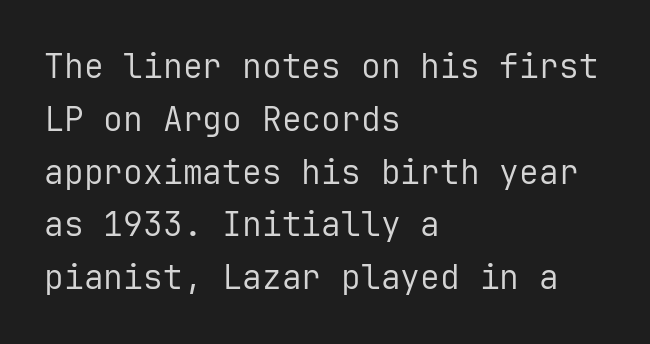
{"serif": "no", "italic": "no", "bold": "no", "weight": "regular", "width": "normal", "stroke_contrast": "low", "x_height": "medium", "monospaced": "yes", "underline": "no", "align": "left", "line_spacing": "normal", "line_spacing_ratio": 1.6, "letter_spacing": "normal", "letter_spacing_em": 0.0, "glyph_px": 33}
